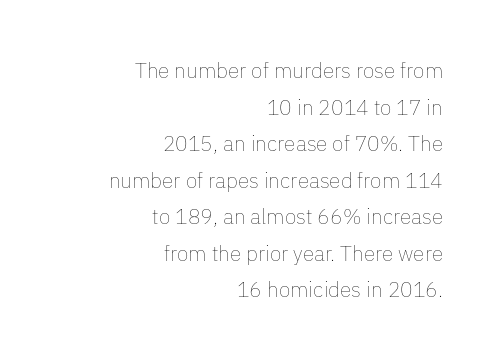
The image shows 21 px text type, upright; set right-aligned, line spacing 1.74x, normal letter spacing, not underlined.
